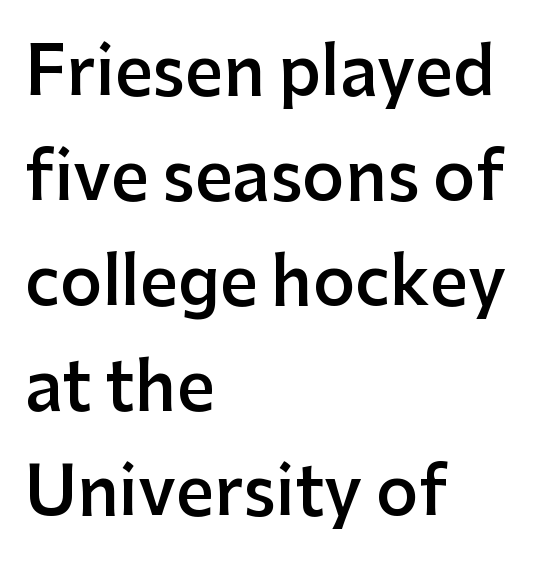
The image shows 66 px semibold sans-serif type, upright; set left-aligned, normal line spacing (1.59x), normal letter spacing, not underlined; low stroke contrast and a medium x-height.
